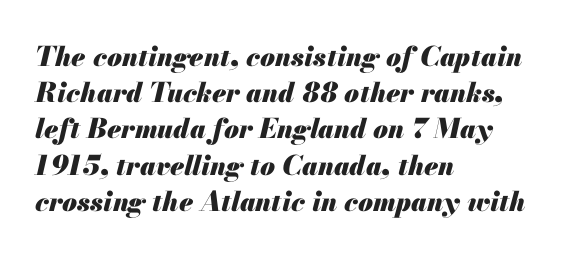
The rendering uses a bold face; every stroke is thick and dark. Layout note: lines flush left. One glance says typical: line gaps are just what's usual. Students, note that the glyphs here touch the page at normal intervals. If you drew a line through each stem, it would be angled.
